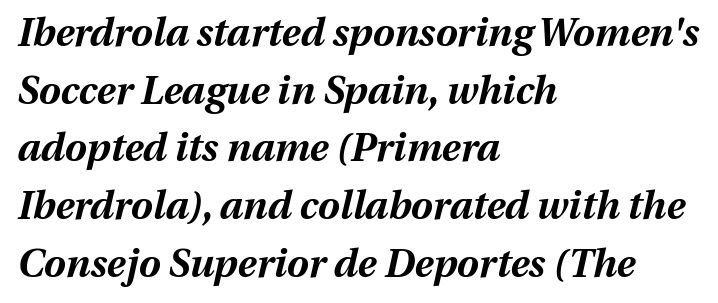
Is the type bold? Yes — the strokes are clearly thick and heavy. The space directly below the letters is spotless. Proportional: the letters do not fall into vertical columns. The rendering applies a slant to the glyphs. Caption: multi-line text, flush left, ragged right. Leading: standard.
